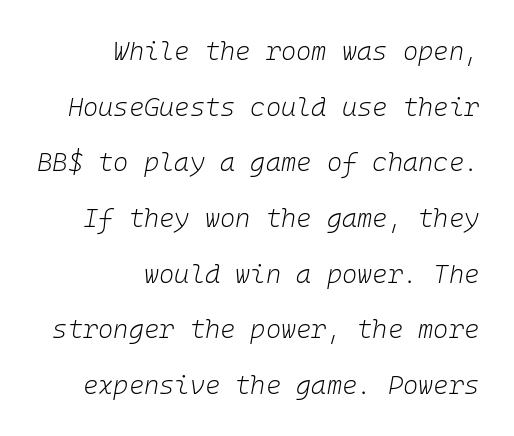
Every character sits at an angle, as italics do. Students, observe: this is what heavily led, spacious text looks like. Stroke thickness stays within the range of a standard reading face or lighter. Leftover space on each line is placed entirely before the opening word. A typesetter would call this zero additional tracking.
